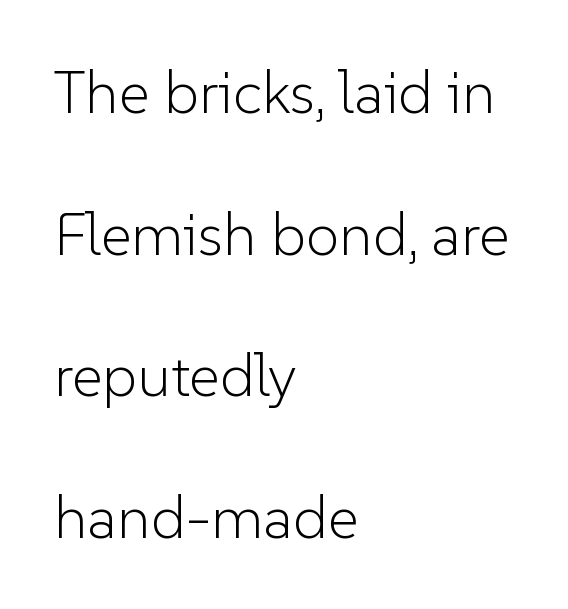
The image shows 60 px light sans-serif type, upright; set left-aligned, loose line spacing (2.36x), normal letter spacing, not underlined; low stroke contrast and a medium x-height.
